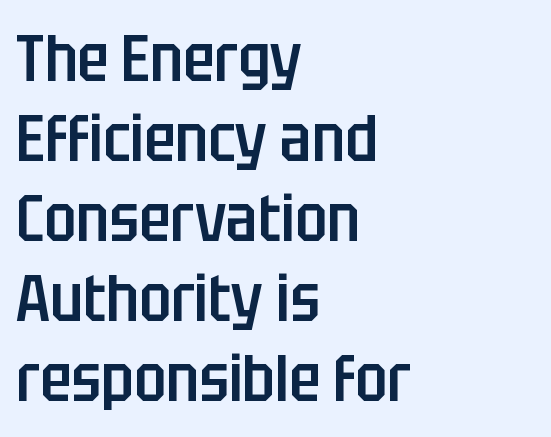
Character widths vary here, with narrow letters taking less room than wide ones. The passage shown is not underscored anywhere. The letters stand upright; this is a roman face. The passage is arranged the way most books set body copy — flush left. How are the letters spaced? Ordinarily, with no added tracking. What weight is shown? A semibold, between regular and bold.
